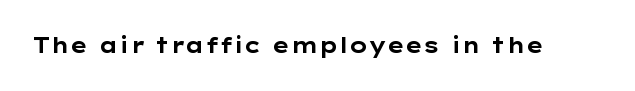
{"italic": "no", "bold": "yes", "underline": "no", "letter_spacing": "normal", "letter_spacing_em": 0.0, "glyph_px": 21}
